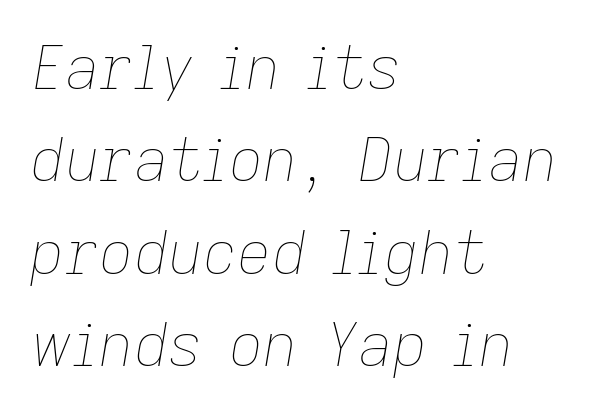
The image shows 60 px thin type, italic (leaning right); set left-aligned, normal line spacing (1.54x), normal letter spacing, not underlined; low stroke contrast and a medium x-height.
